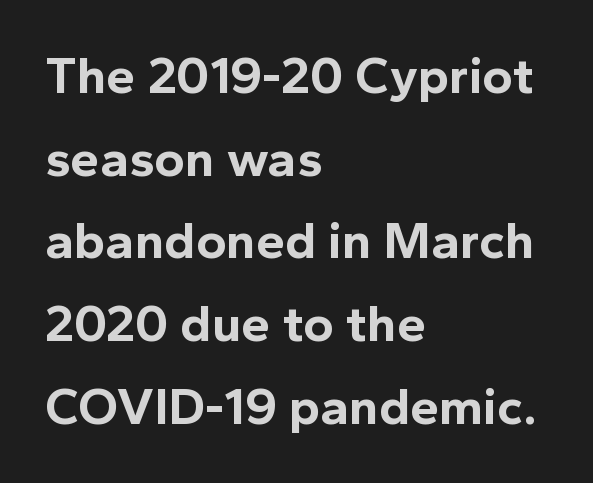
{"serif": "no", "italic": "no", "bold": "yes", "weight": "bold", "width": "normal", "x_height": "medium", "monospaced": "no", "underline": "no", "align": "left", "line_spacing": "normal", "line_spacing_ratio": 1.59, "letter_spacing": "normal", "letter_spacing_em": 0.0, "glyph_px": 52}
